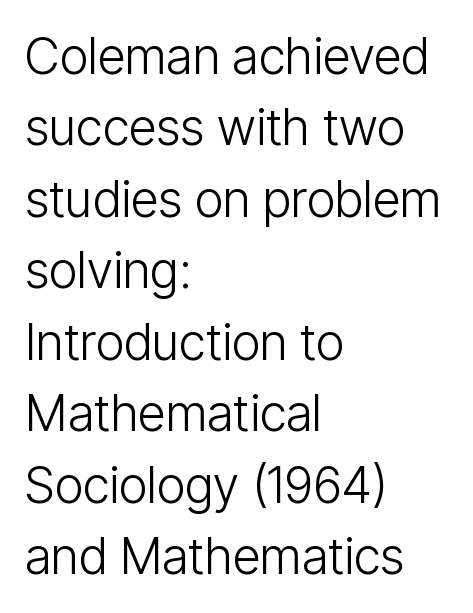
Q: Is the text bold? A: No.
Q: Is the text italic (slanted)? A: No, it is upright.
Q: Is the typeface a serif or a sans-serif typeface? A: Sans-serif.
Q: Is the text underlined? A: No.
Q: How is the paragraph aligned? A: Left-aligned.
Q: Is the spacing between letters normal or unusually wide? A: Normal.
Q: Is the spacing between lines tight, normal or loose? A: Normal.
Q: Width (condensed, normal, or wide)? A: Condensed.
Q: Stroke contrast? A: Low.
Q: x-height? A: Medium.
Q: Monospaced? A: No.
